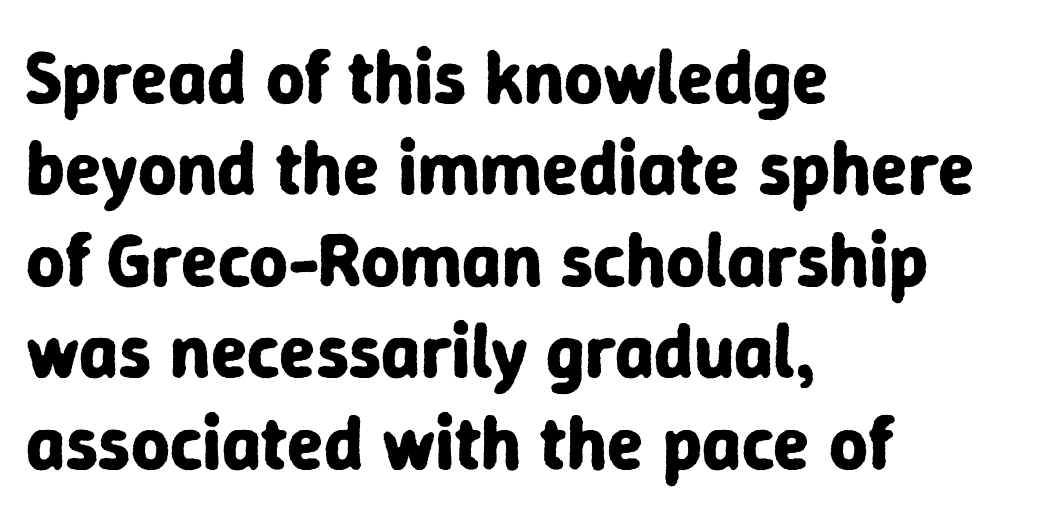
{"serif": "no", "italic": "no", "bold": "yes", "weight": "bold", "width": "normal", "stroke_contrast": "low", "x_height": "medium", "monospaced": "no", "underline": "no", "align": "left", "line_spacing_ratio": 1.22, "letter_spacing": "normal", "letter_spacing_em": 0.0, "glyph_px": 75}
